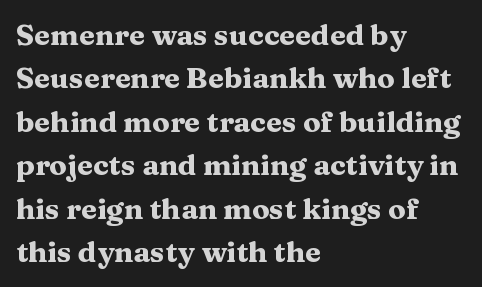
Q: Is the text bold? A: Yes.
Q: Is the text italic (slanted)? A: No, it is upright.
Q: Is the typeface a serif or a sans-serif typeface? A: Serif.
Q: Is the text underlined? A: No.
Q: How is the paragraph aligned? A: Left-aligned.
Q: Is the spacing between letters normal or unusually wide? A: Normal.
Q: Is the spacing between lines tight, normal or loose? A: Normal.
Q: Width (condensed, normal, or wide)? A: Wide.
Q: Stroke contrast? A: Medium.
Q: x-height? A: Medium.
Q: Monospaced? A: No.
